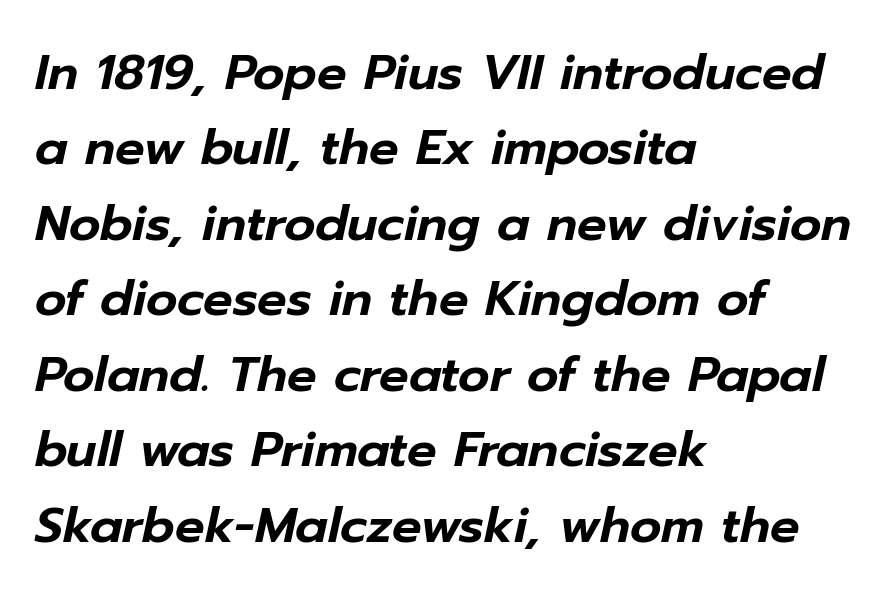
{"italic": "yes", "lean": "right", "slant_degrees": 12, "width": "normal", "stroke_contrast": "low", "x_height": "medium", "monospaced": "no", "underline": "no", "align": "left", "line_spacing": "normal", "line_spacing_ratio": 1.54, "letter_spacing": "normal", "letter_spacing_em": 0.0, "glyph_px": 49}
